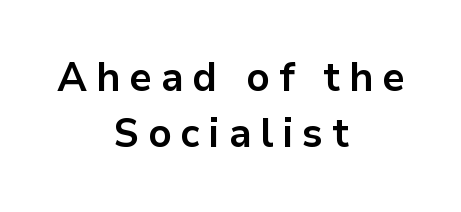
What weight is shown? A full bold with thick strokes. These lines sit exactly where default settings would place them. What kind of face is this? One without serifs — a sans. Designer's note — italics off, roman on.
